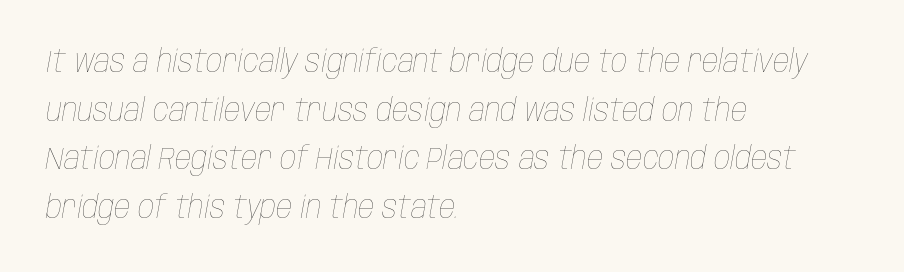
The image shows 32 px thin, condensed type, italic (leaning right); set left-aligned, normal line spacing (1.52x), normal letter spacing, not underlined; low stroke contrast and a large x-height.
